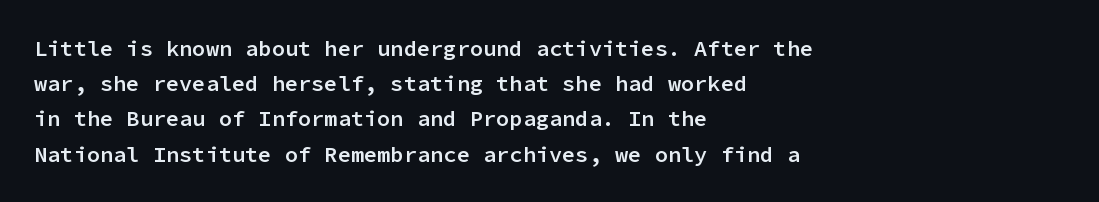
The ragged edge is on the right, which tells us the setting is flush left. If you measured baseline to baseline, you'd find a middling distance. Underlining? Definitely not there. The letters are semibold — heavier than regular but short of a full bold. Style check: upright. Inter-character spacing is left at the font's built-in metrics.
